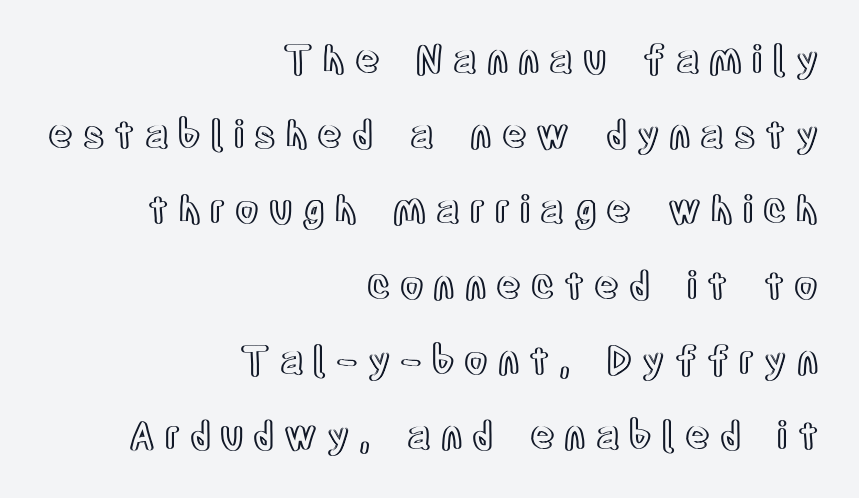
{"italic": "no", "width": "condensed", "x_height": "large", "monospaced": "no", "underline": "no", "align": "right", "line_spacing": "loose", "line_spacing_ratio": 1.98, "letter_spacing": "wide", "letter_spacing_em": 0.26, "glyph_px": 38}
